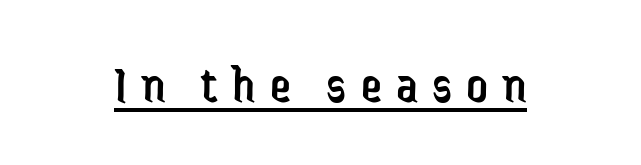
Glance below the letters and you will spot a drawn line. Is there any slant? The stems are plumb. Display-style spreading of the glyphs; the letterfit is very open. The letters advance in unequal steps, a hallmark of proportional type.
